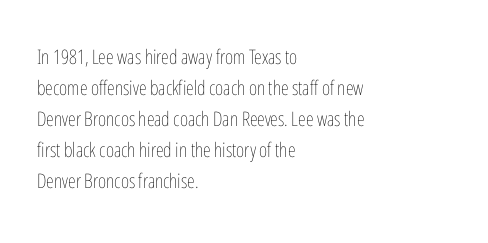
{"italic": "no", "bold": "no", "underline": "no", "align": "left", "line_spacing": "normal", "line_spacing_ratio": 1.55, "letter_spacing": "normal", "letter_spacing_em": 0.0, "glyph_px": 20}
